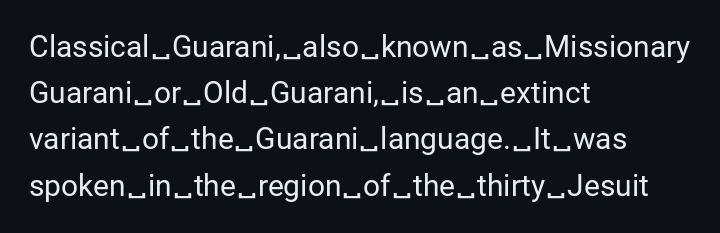
Q: Is the text bold? A: No.
Q: Is the text italic (slanted)? A: No, it is upright.
Q: Is the typeface a serif or a sans-serif typeface? A: Sans-serif.
Q: Is the text underlined? A: No.
Q: How is the paragraph aligned? A: Left-aligned.
Q: Is the spacing between letters normal or unusually wide? A: Normal.
Q: Is the spacing between lines tight, normal or loose? A: Normal.
Q: Width (condensed, normal, or wide)? A: Normal.
Q: Stroke contrast? A: Low.
Q: x-height? A: Medium.
Q: Monospaced? A: No.
